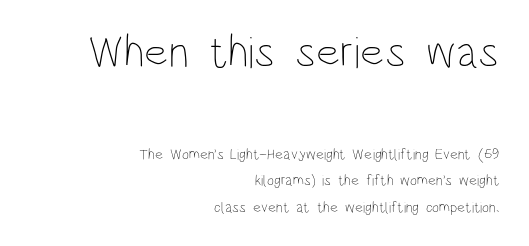
The image shows 45 px thin, condensed type, upright; set right-aligned, line spacing 1.79x, normal letter spacing, not underlined; the first (top) block is 3.0x larger; low stroke contrast and a large x-height.
